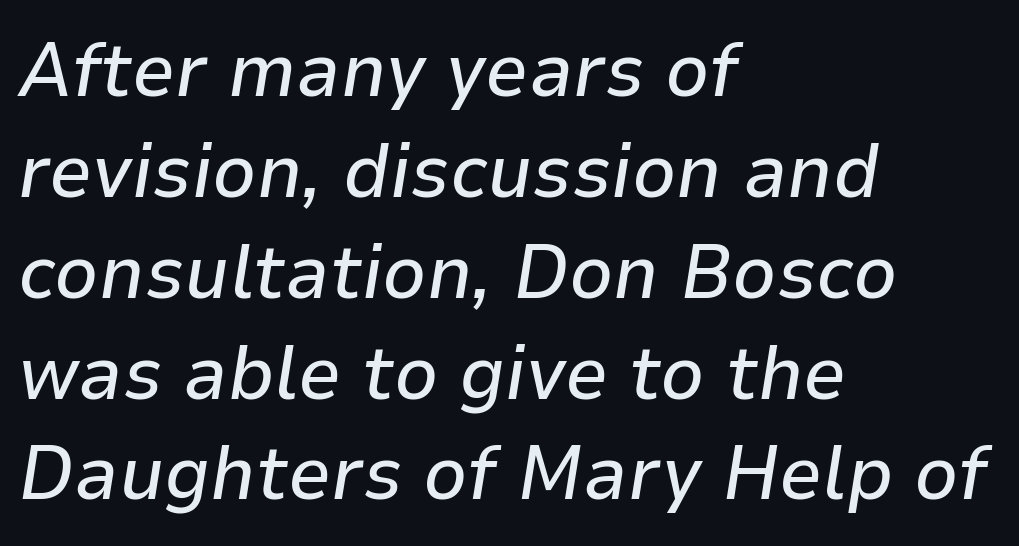
{"italic": "yes", "lean": "right", "slant_degrees": 9, "width": "normal", "stroke_contrast": "low", "x_height": "medium", "monospaced": "no", "underline": "no", "align": "left", "line_spacing": "normal", "line_spacing_ratio": 1.31, "letter_spacing": "normal", "letter_spacing_em": 0.0, "glyph_px": 77}
